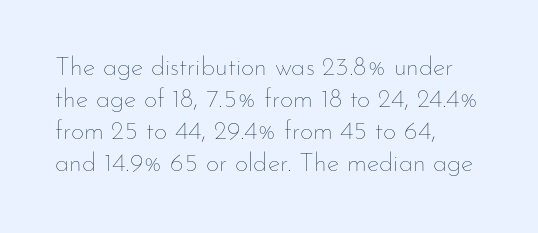
Q: Is the text bold? A: No.
Q: Is the text italic (slanted)? A: No, it is upright.
Q: Is the text underlined? A: No.
Q: How is the paragraph aligned? A: Left-aligned.
Q: Is the spacing between letters normal or unusually wide? A: Normal.
